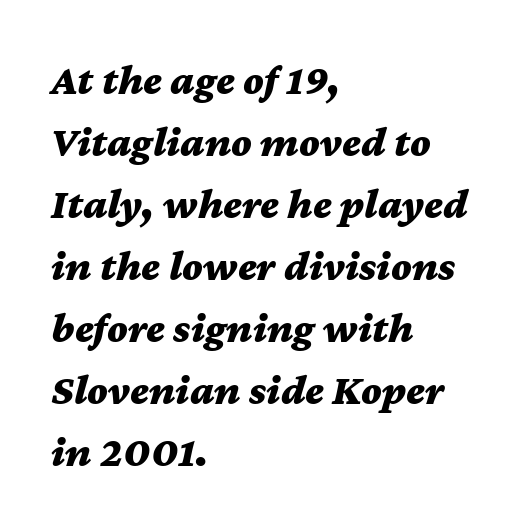
{"italic": "yes", "lean": "right", "slant_degrees": 12, "bold": "yes", "weight": "bold", "width": "wide", "stroke_contrast": "medium", "x_height": "medium", "monospaced": "no", "underline": "no", "align": "left", "line_spacing": "normal", "line_spacing_ratio": 1.44, "letter_spacing": "normal", "letter_spacing_em": 0.0, "glyph_px": 43}
